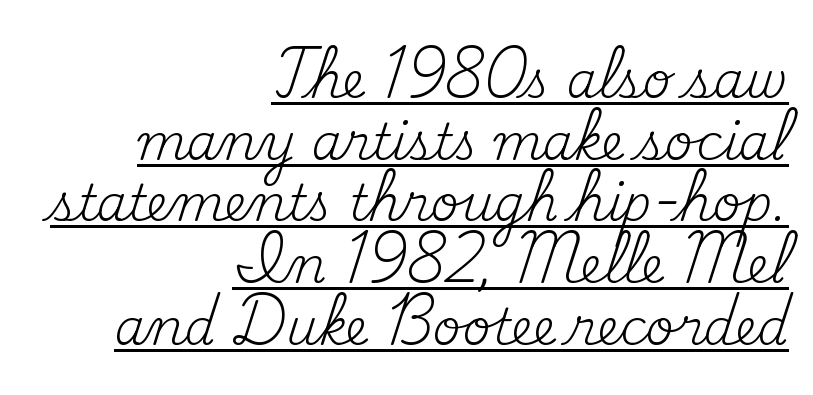
The image shows 49 px regular-weight serif type; set right-aligned, normal line spacing (1.26x), normal letter spacing, underlined; medium stroke contrast and a small x-height.
